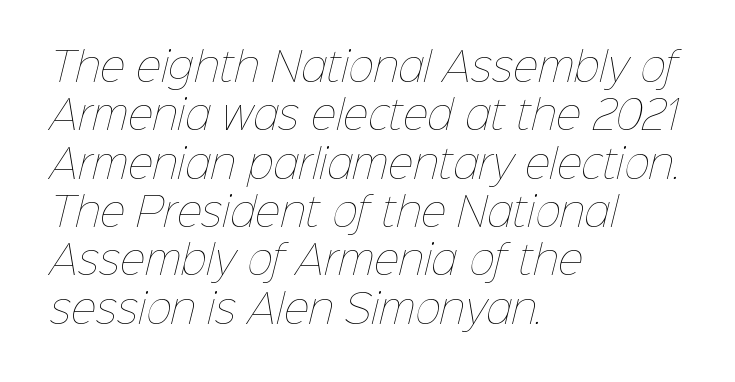
Q: Is the text bold? A: No.
Q: Is the text underlined? A: No.
Q: How is the paragraph aligned? A: Left-aligned.
Q: Is the spacing between letters normal or unusually wide? A: Normal.
Q: Width (condensed, normal, or wide)? A: Normal.
Q: Stroke contrast? A: Low.
Q: x-height? A: Medium.
Q: Monospaced? A: No.
